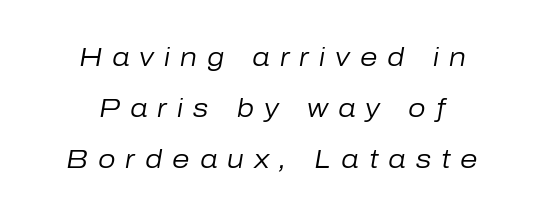
The lettering tilts uniformly, giving the passage an italic look. Anything drawn beneath the words? Only blank space. These lines have a slow, spaced-out rhythm from letter to letter. A great deal of white space separates one row of letters from the next. Caption: face not bold, strokes unweighted. Neither beginnings nor endings align; midpoints do.
